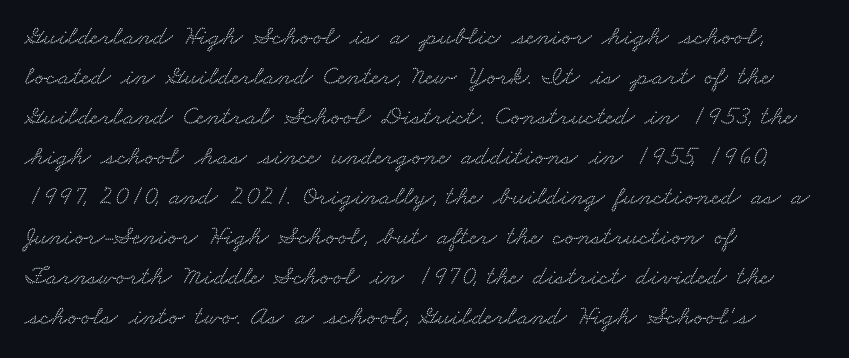
The image shows 27 px text type; set left-aligned, normal line spacing (1.48x), normal letter spacing, not underlined.
